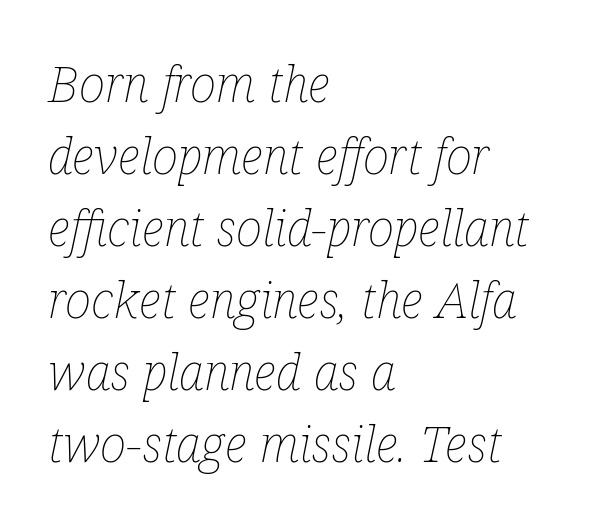
{"italic": "yes", "lean": "right", "slant_degrees": 12, "bold": "no", "weight": "thin", "width": "condensed", "stroke_contrast": "low", "x_height": "medium", "monospaced": "no", "underline": "no", "align": "left", "line_spacing": "normal", "line_spacing_ratio": 1.44, "letter_spacing": "normal", "letter_spacing_em": 0.0, "glyph_px": 50}
